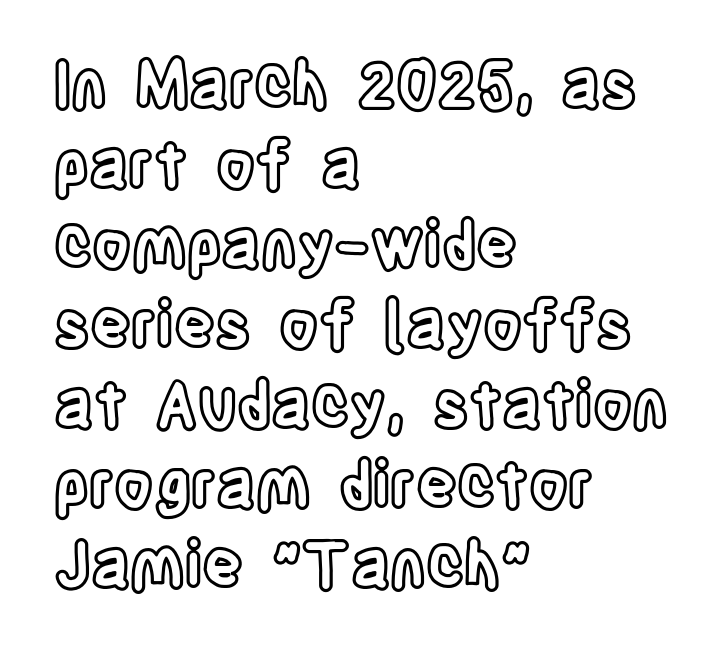
Q: Is the text italic (slanted)? A: No, it is upright.
Q: Is the text underlined? A: No.
Q: How is the paragraph aligned? A: Left-aligned.
Q: Is the spacing between letters normal or unusually wide? A: Normal.
Q: Is the spacing between lines tight, normal or loose? A: Normal.
Q: Width (condensed, normal, or wide)? A: Condensed.
Q: x-height? A: Large.
Q: Monospaced? A: No.
